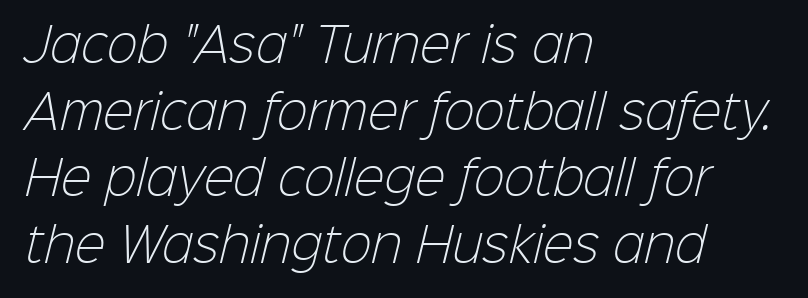
Is there much room between lines? A standard amount, neither cramped nor airy. Anything drawn beneath the words? Only blank space. The typesetter chose a ragged-right arrangement here. Characters follow at the spacing the type designer built in. These lines are rendered in a variable-pitch font. Serif or sans? Sans — the stroke terminals are bare.
